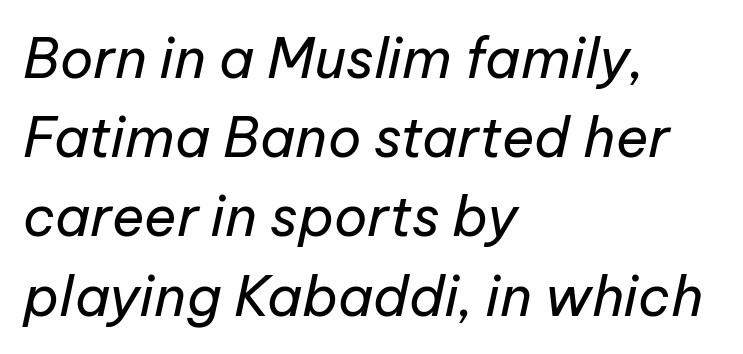
{"italic": "yes", "lean": "right", "slant_degrees": 12, "bold": "no", "weight": "regular", "width": "normal", "stroke_contrast": "low", "x_height": "medium", "monospaced": "no", "underline": "no", "align": "left", "line_spacing": "normal", "line_spacing_ratio": 1.44, "letter_spacing": "normal", "letter_spacing_em": 0.0, "glyph_px": 55}
